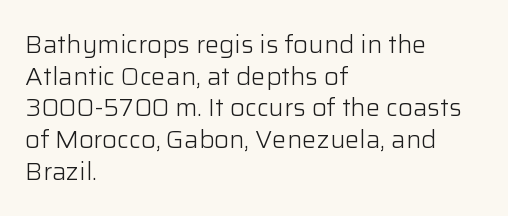
{"italic": "no", "bold": "no", "underline": "no", "align": "left", "line_spacing": "normal", "line_spacing_ratio": 1.32, "letter_spacing": "normal", "letter_spacing_em": 0.0, "glyph_px": 24}
